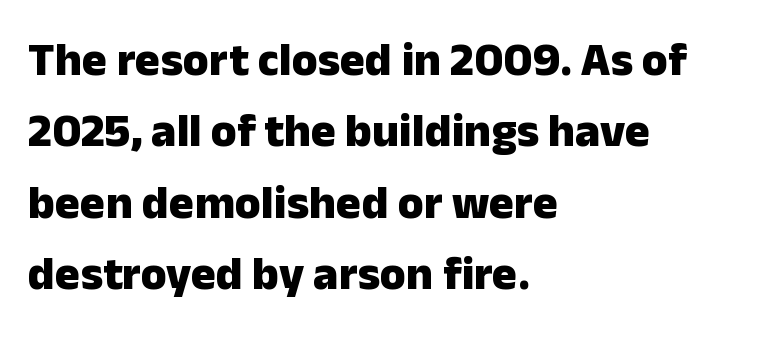
Q: Is the text bold? A: Yes.
Q: Is the text italic (slanted)? A: No, it is upright.
Q: Is the typeface a serif or a sans-serif typeface? A: Sans-serif.
Q: Is the text underlined? A: No.
Q: How is the paragraph aligned? A: Left-aligned.
Q: Is the spacing between letters normal or unusually wide? A: Normal.
Q: Is the spacing between lines tight, normal or loose? A: Normal.
Q: Width (condensed, normal, or wide)? A: Normal.
Q: Stroke contrast? A: Low.
Q: x-height? A: Medium.
Q: Monospaced? A: No.
